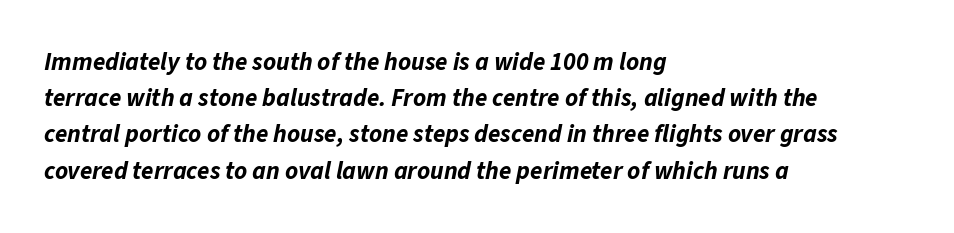
Nobody drew a line under any word here. Caption: standard tracking, unaltered. Short and long lines alike share a common starting point at left. It's the slanting kind of type.
